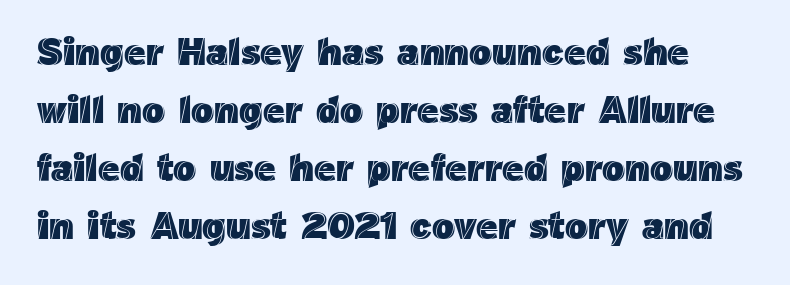
{"italic": "no", "width": "normal", "x_height": "medium", "monospaced": "no", "underline": "no", "line_spacing": "normal", "line_spacing_ratio": 1.53, "letter_spacing": "normal", "letter_spacing_em": 0.0, "glyph_px": 38}
